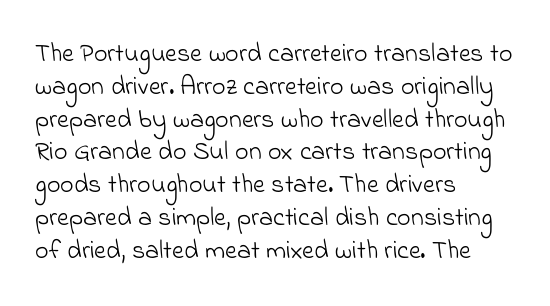
Q: Is the text bold? A: No.
Q: Is the text underlined? A: No.
Q: How is the paragraph aligned? A: Left-aligned.
Q: Is the spacing between letters normal or unusually wide? A: Normal.
Q: Is the spacing between lines tight, normal or loose? A: Normal.
